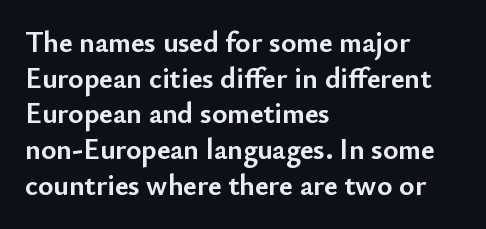
Caption: bold face, heavy strokes. Nobody drew a line under any word here. Posture: vertical. Looks like regular typesetting: each glyph gets only the width it needs. Examine the stroke ends and you'll find no serifs. Is the block centered? No — it sits flush against the left margin.
